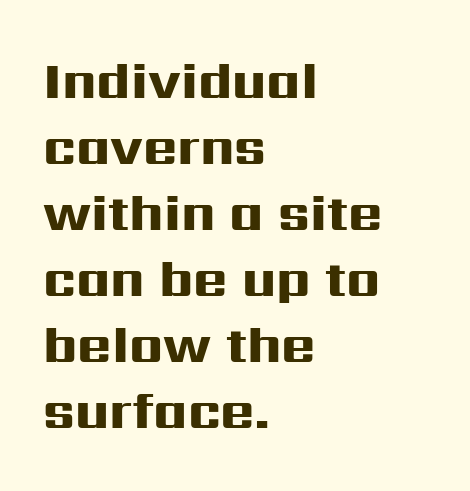
Q: Is the text bold? A: Yes.
Q: Is the text italic (slanted)? A: No, it is upright.
Q: Is the typeface a serif or a sans-serif typeface? A: Sans-serif.
Q: Is the text underlined? A: No.
Q: How is the paragraph aligned? A: Left-aligned.
Q: Is the spacing between letters normal or unusually wide? A: Normal.
Q: Is the spacing between lines tight, normal or loose? A: Normal.
Q: Width (condensed, normal, or wide)? A: Wide.
Q: Stroke contrast? A: High.
Q: x-height? A: Medium.
Q: Monospaced? A: No.
